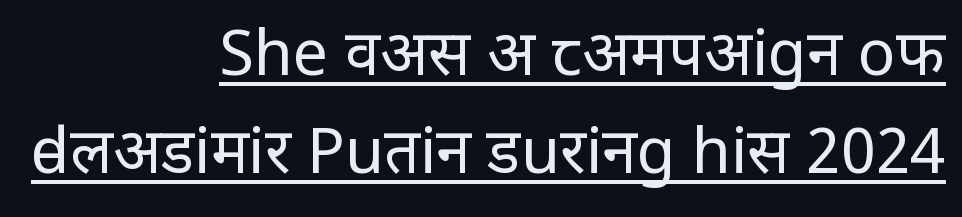
Q: Is the text bold? A: No.
Q: Is the text italic (slanted)? A: No, it is upright.
Q: Is the typeface a serif or a sans-serif typeface? A: Sans-serif.
Q: Is the text underlined? A: Yes.
Q: How is the paragraph aligned? A: Right-aligned.
Q: Is the spacing between letters normal or unusually wide? A: Normal.
Q: Is the spacing between lines tight, normal or loose? A: Normal.
Q: Width (condensed, normal, or wide)? A: Condensed.
Q: Stroke contrast? A: Low.
Q: x-height? A: Large.
Q: Monospaced? A: No.
